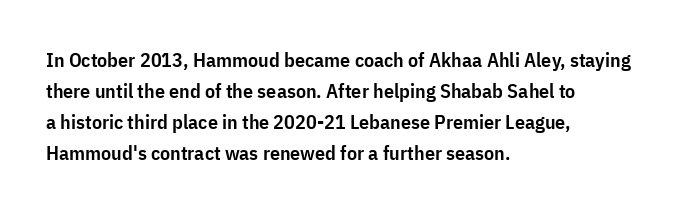
The image shows 20 px text type, upright; set left-aligned, normal line spacing (1.55x), normal letter spacing, not underlined.
